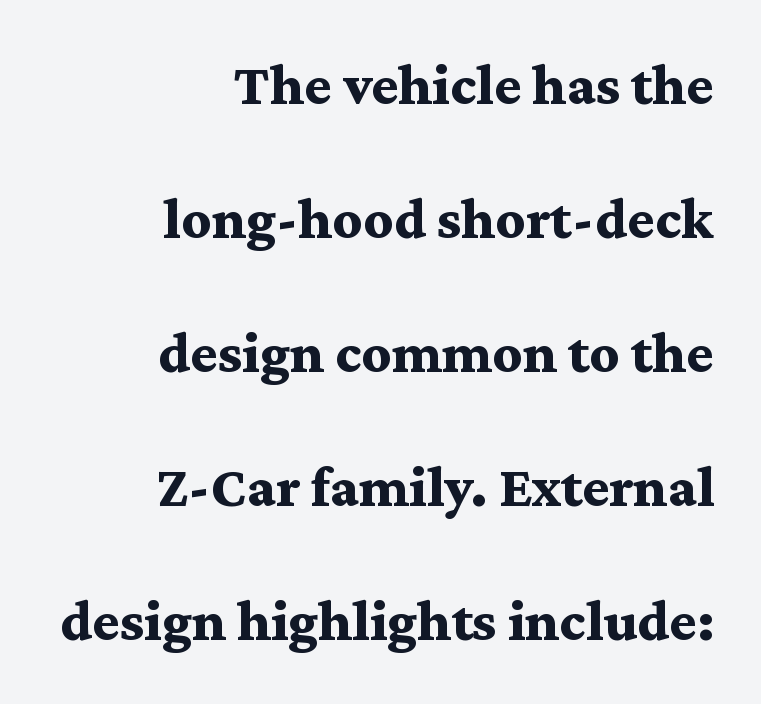
{"serif": "yes", "italic": "no", "bold": "yes", "weight": "bold", "width": "wide", "stroke_contrast": "medium", "x_height": "medium", "monospaced": "no", "underline": "no", "align": "right", "line_spacing": "loose", "line_spacing_ratio": 2.31, "letter_spacing": "normal", "letter_spacing_em": 0.0, "glyph_px": 58}
